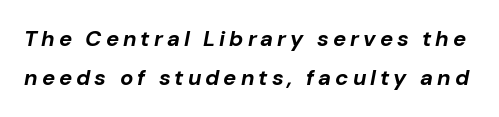
The image shows 22 px bold type, italic (leaning right); set line spacing 1.79x, not underlined.
